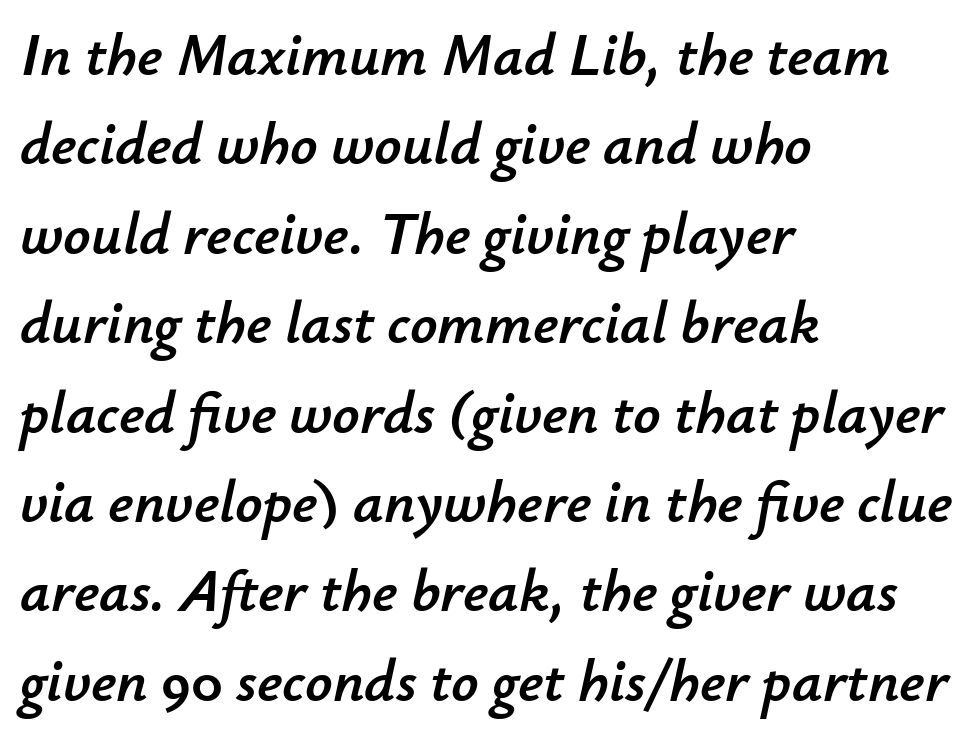
The block of text has a typical density, with ordinary space between rows. Compared with typical body copy, the letter spacing here is the same. Emphasis-style slanted type is in use. A typesetter would call this proportional, since set widths differ per character.
